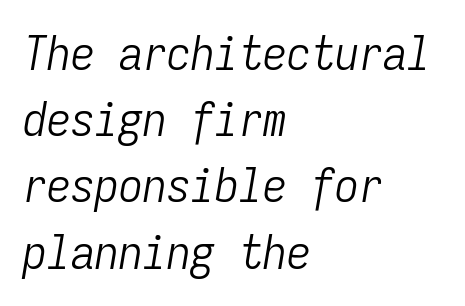
{"italic": "yes", "lean": "right", "slant_degrees": 9, "bold": "no", "weight": "light", "width": "condensed", "stroke_contrast": "low", "x_height": "medium", "monospaced": "yes", "underline": "no", "align": "left", "line_spacing": "normal", "line_spacing_ratio": 1.38, "letter_spacing": "normal", "letter_spacing_em": 0.0, "glyph_px": 48}
